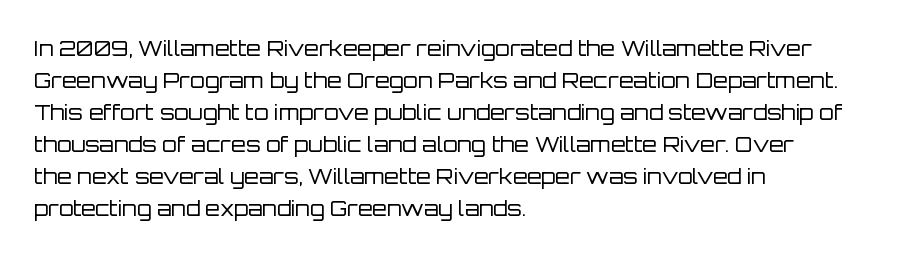
The image shows 21 px text type, upright; set left-aligned, normal line spacing (1.52x), normal letter spacing, not underlined.
